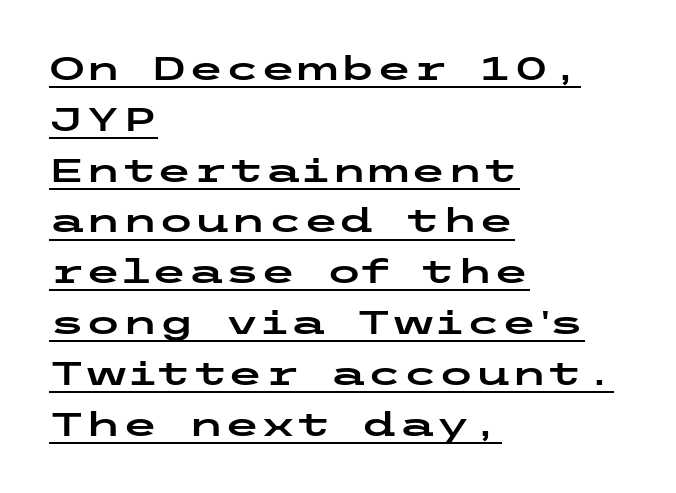
Q: Is the text italic (slanted)? A: No, it is upright.
Q: Is the typeface a serif or a sans-serif typeface? A: Sans-serif.
Q: Is the text underlined? A: Yes.
Q: How is the paragraph aligned? A: Left-aligned.
Q: Is the spacing between letters normal or unusually wide? A: Normal.
Q: Is the spacing between lines tight, normal or loose? A: Normal.
Q: Width (condensed, normal, or wide)? A: Wide.
Q: Stroke contrast? A: Low.
Q: x-height? A: Medium.
